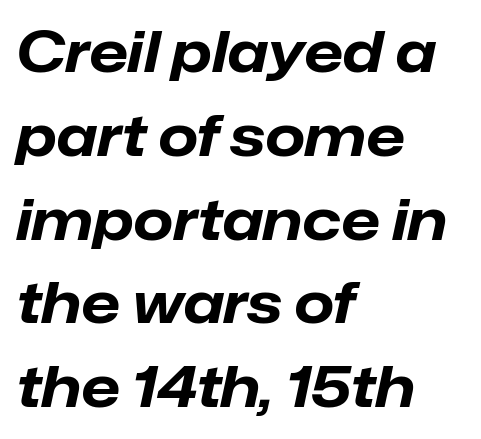
The image shows 57 px bold type, italic (leaning right); set left-aligned, normal line spacing (1.47x), normal letter spacing, not underlined; low stroke contrast and a medium x-height.
